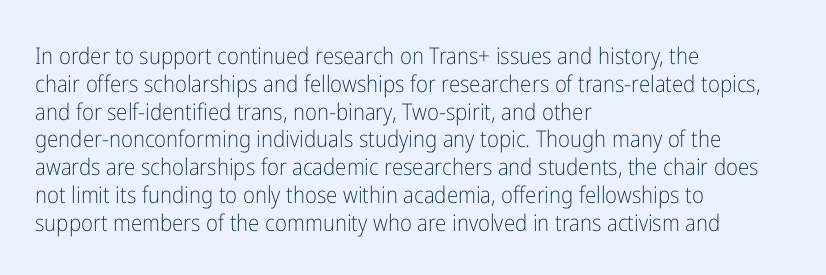
The image shows 23 px text type, upright; set left-aligned, line spacing 1.21x, normal letter spacing, not underlined.
